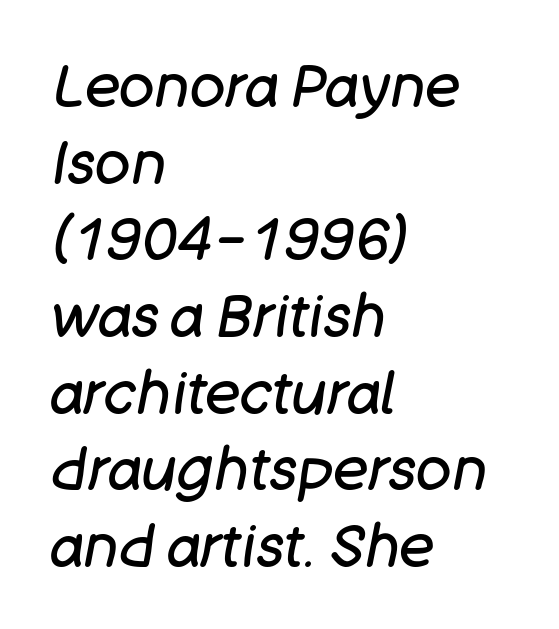
Q: Is the text bold? A: No.
Q: Is the text italic (slanted)? A: Yes, it leans right by about 11 degrees.
Q: Is the text underlined? A: No.
Q: How is the paragraph aligned? A: Left-aligned.
Q: Is the spacing between letters normal or unusually wide? A: Normal.
Q: Is the spacing between lines tight, normal or loose? A: Normal.
Q: Width (condensed, normal, or wide)? A: Normal.
Q: Stroke contrast? A: Low.
Q: x-height? A: Large.
Q: Monospaced? A: No.
